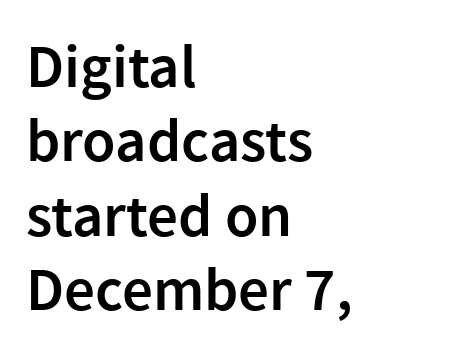
{"serif": "no", "italic": "no", "bold": "semi", "weight": "semibold", "width": "normal", "x_height": "medium", "monospaced": "no", "underline": "no", "align": "left", "line_spacing_ratio": 1.22, "letter_spacing": "normal", "letter_spacing_em": 0.0, "glyph_px": 61}
